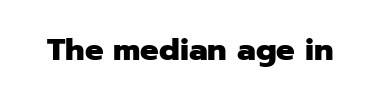
Q: Is the text bold? A: Yes.
Q: Is the text italic (slanted)? A: No, it is upright.
Q: Is the typeface a serif or a sans-serif typeface? A: Sans-serif.
Q: Is the text underlined? A: No.
Q: Is the spacing between letters normal or unusually wide? A: Normal.
Q: Width (condensed, normal, or wide)? A: Normal.
Q: Stroke contrast? A: Low.
Q: x-height? A: Medium.
Q: Monospaced? A: No.
